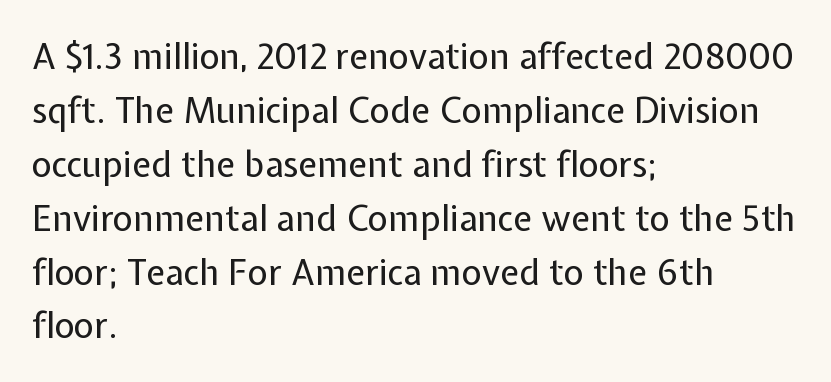
Q: Is the text bold? A: No.
Q: Is the text italic (slanted)? A: No, it is upright.
Q: Is the typeface a serif or a sans-serif typeface? A: Sans-serif.
Q: Is the text underlined? A: No.
Q: How is the paragraph aligned? A: Left-aligned.
Q: Is the spacing between letters normal or unusually wide? A: Normal.
Q: Is the spacing between lines tight, normal or loose? A: Normal.
Q: Width (condensed, normal, or wide)? A: Normal.
Q: Stroke contrast? A: Low.
Q: x-height? A: Medium.
Q: Monospaced? A: No.
